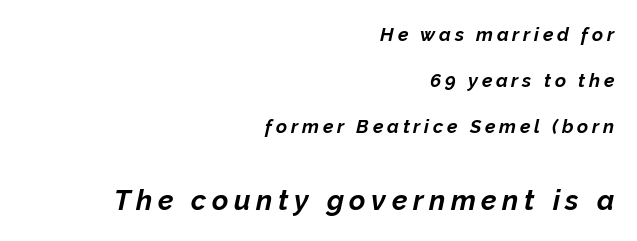
The image shows 28 px bold type, italic (leaning right); set right-aligned, loose line spacing (2.42x), unusually wide letter spacing (+0.2 em), not underlined; the second (bottom) block is 1.47x larger; low stroke contrast and a medium x-height.
